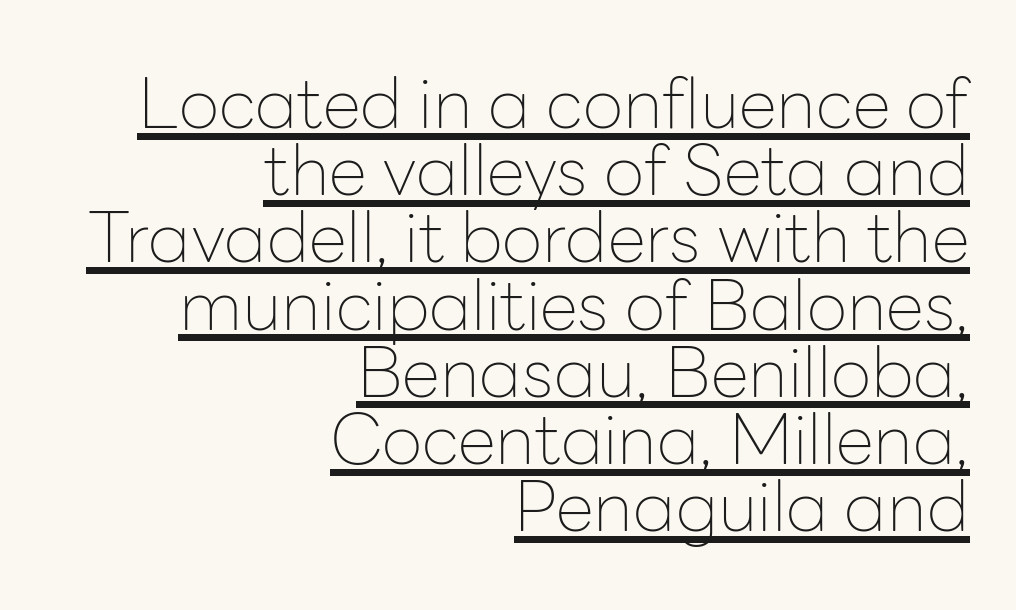
Q: Is the text bold? A: No.
Q: Is the text italic (slanted)? A: No, it is upright.
Q: Is the typeface a serif or a sans-serif typeface? A: Sans-serif.
Q: Is the text underlined? A: Yes.
Q: How is the paragraph aligned? A: Right-aligned.
Q: Is the spacing between letters normal or unusually wide? A: Normal.
Q: Is the spacing between lines tight, normal or loose? A: Tight.
Q: Width (condensed, normal, or wide)? A: Normal.
Q: Stroke contrast? A: Low.
Q: x-height? A: Medium.
Q: Monospaced? A: No.
